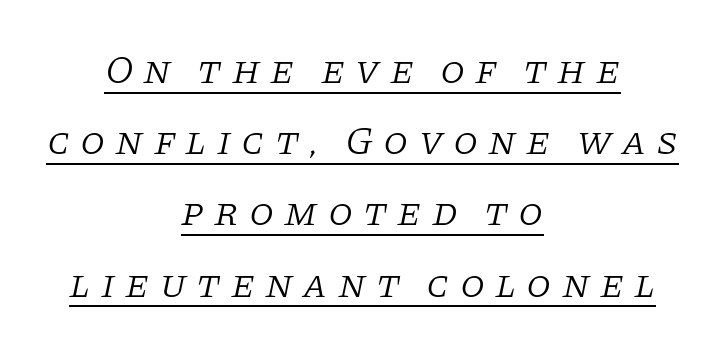
{"serif": "yes", "italic": "yes", "lean": "right", "slant_degrees": 11, "bold": "no", "weight": "light", "width": "normal", "stroke_contrast": "low", "x_height": "large", "monospaced": "no", "underline": "yes", "align": "center", "line_spacing_ratio": 1.78, "letter_spacing": "wide", "letter_spacing_em": 0.25, "glyph_px": 40}
